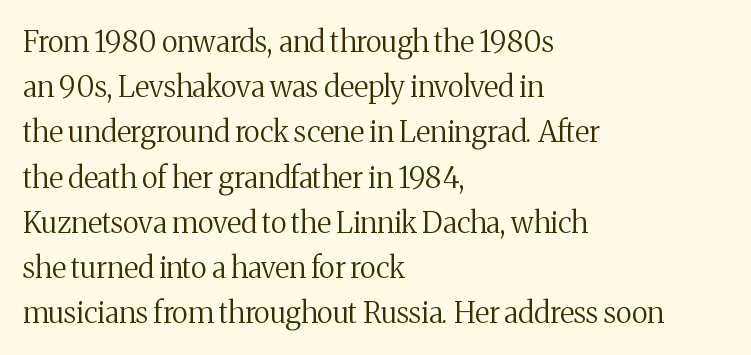
{"serif": "yes", "italic": "no", "bold": "no", "weight": "regular", "width": "normal", "stroke_contrast": "medium", "x_height": "medium", "monospaced": "no", "underline": "no", "align": "left", "line_spacing": "normal", "line_spacing_ratio": 1.56, "letter_spacing": "normal", "letter_spacing_em": 0.0, "glyph_px": 29}
